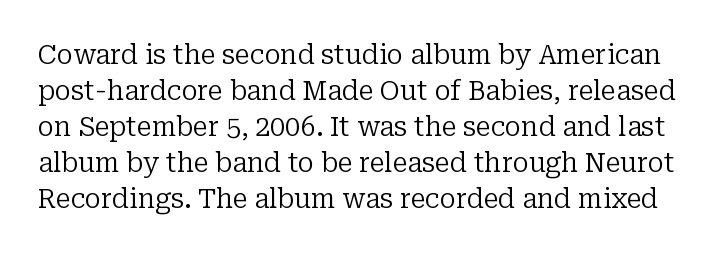
Q: Is the text bold? A: No.
Q: Is the text italic (slanted)? A: No, it is upright.
Q: Is the text underlined? A: No.
Q: Is the spacing between letters normal or unusually wide? A: Normal.
Q: Is the spacing between lines tight, normal or loose? A: Normal.
